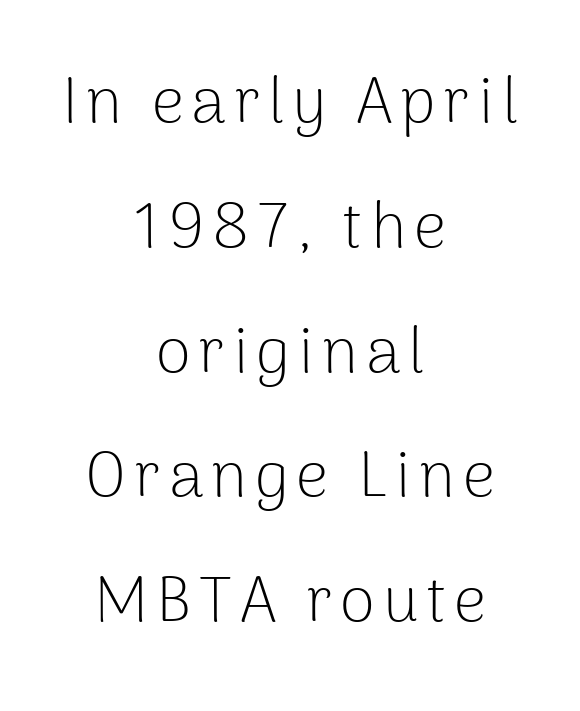
Q: Is the text bold? A: No.
Q: Is the text italic (slanted)? A: No, it is upright.
Q: Is the typeface a serif or a sans-serif typeface? A: Sans-serif.
Q: Is the text underlined? A: No.
Q: How is the paragraph aligned? A: Centered.
Q: Is the spacing between lines tight, normal or loose? A: Loose.
Q: Width (condensed, normal, or wide)? A: Normal.
Q: Stroke contrast? A: Low.
Q: x-height? A: Medium.
Q: Monospaced? A: No.
